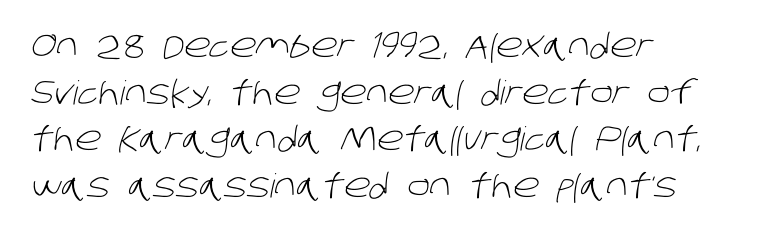
The image shows 33 px light sans-serif type; set left-aligned, normal line spacing (1.41x), normal letter spacing, not underlined; low stroke contrast and a large x-height.
